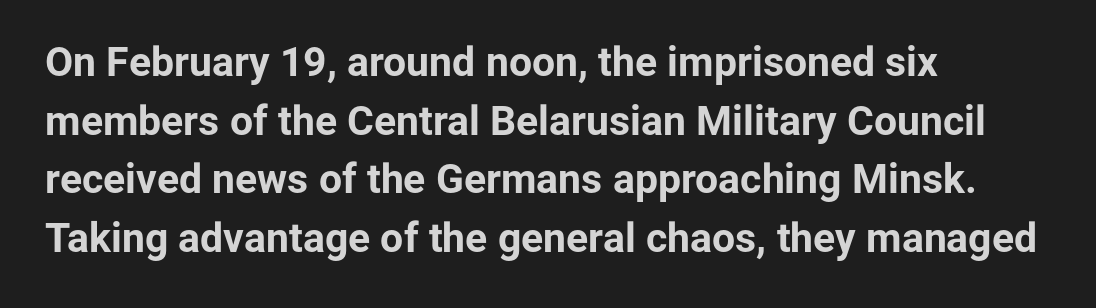
How heavy is the stroke? Heavy — this is a bold. Notice how descenders clear the ascenders below comfortably — that's standard leading. Each letter keeps its own natural width here, so spacing adapts to shape. Short and long lines alike share a common starting point at left.
